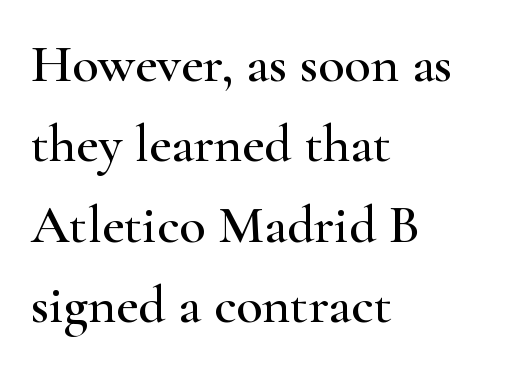
Q: Is the text italic (slanted)? A: No, it is upright.
Q: Is the typeface a serif or a sans-serif typeface? A: Serif.
Q: Is the text underlined? A: No.
Q: How is the paragraph aligned? A: Left-aligned.
Q: Is the spacing between letters normal or unusually wide? A: Normal.
Q: Is the spacing between lines tight, normal or loose? A: Normal.
Q: Width (condensed, normal, or wide)? A: Wide.
Q: Stroke contrast? A: High.
Q: x-height? A: Small.
Q: Monospaced? A: No.
